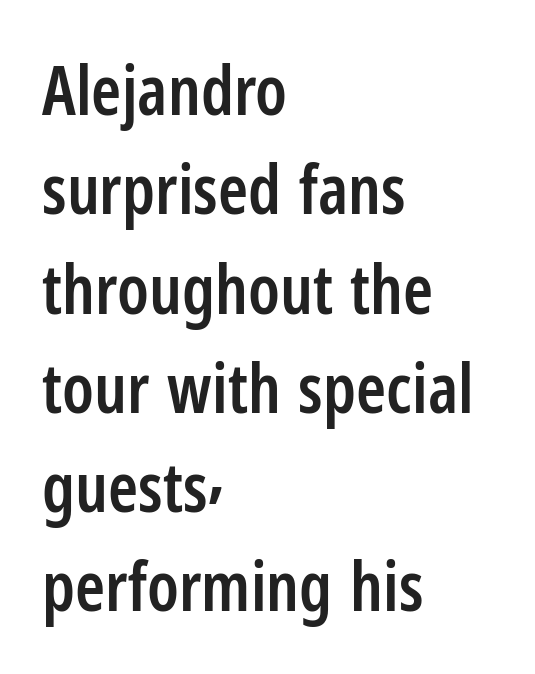
{"serif": "no", "italic": "no", "bold": "semi", "weight": "semibold", "width": "condensed", "stroke_contrast": "low", "x_height": "medium", "monospaced": "no", "underline": "no", "align": "left", "line_spacing": "normal", "line_spacing_ratio": 1.46, "letter_spacing": "normal", "letter_spacing_em": 0.0, "glyph_px": 68}
